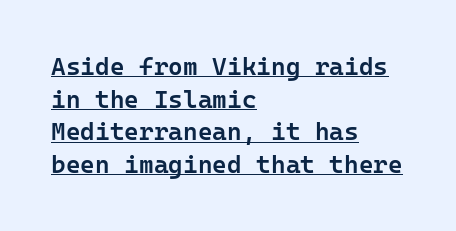
The image shows 25 px text type, upright; set left-aligned, normal line spacing (1.31x), normal letter spacing, underlined.
